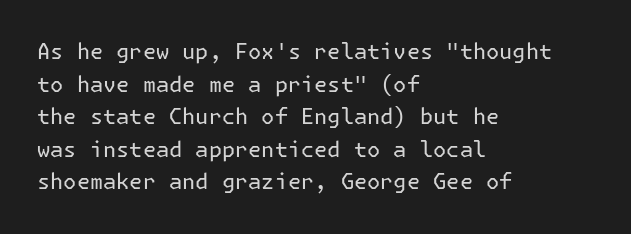
The image shows 22 px text type, upright; set left-aligned, normal line spacing (1.48x), normal letter spacing, not underlined.
